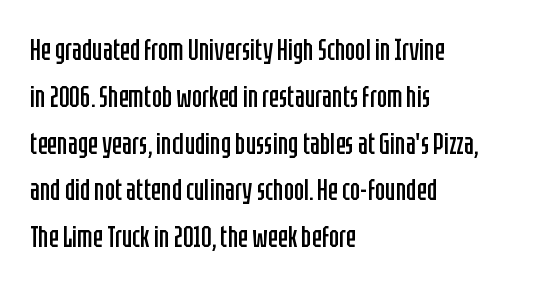
Nope, no serifs anywhere on these letters. Spacing verdict: proportional, widths tailored to each character. Evenly set lines give the paragraph a standard silhouette. No word sits above an underline. Words appear dense and cohesive because spacing is normal.
